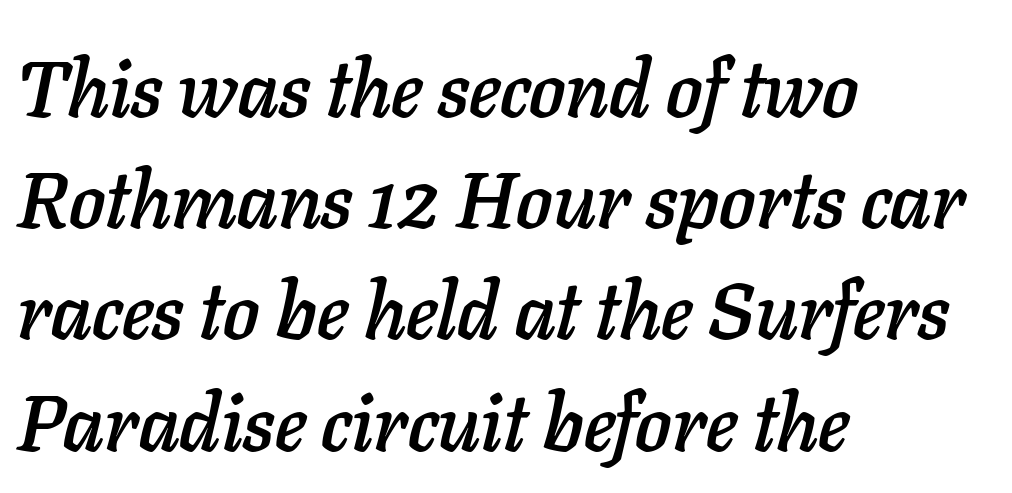
If you drew a ruler down the left edge, every line would touch it. Does extra space separate the letters? No, they use regular spacing. Compared with ordinary roman type, these characters are visibly tilted. The rendering uses natural spacing where letterforms have individual widths. Each row of text sits above clean, open space. The passage shown stacks its lines at a standard gap.
